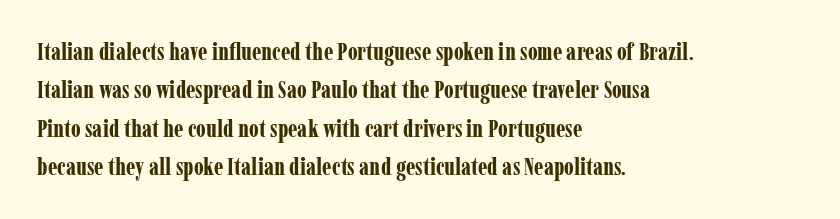
Q: Is the text bold? A: Yes.
Q: Is the text italic (slanted)? A: No, it is upright.
Q: Is the text underlined? A: No.
Q: How is the paragraph aligned? A: Left-aligned.
Q: Is the spacing between letters normal or unusually wide? A: Normal.
Q: Is the spacing between lines tight, normal or loose? A: Normal.
